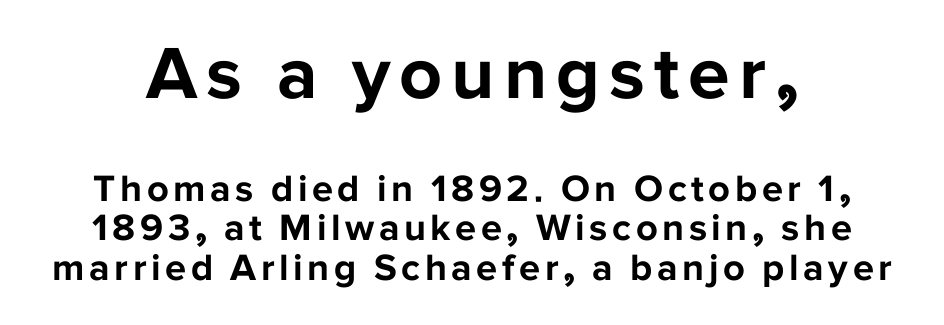
The image shows 75 px bold sans-serif type, upright; set tight line spacing (1.03x), not underlined; the first (top) block is 1.97x larger; low stroke contrast and a medium x-height.
